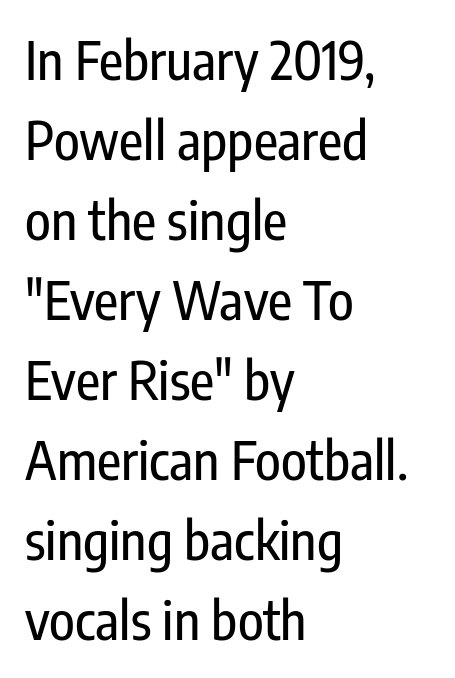
{"serif": "no", "italic": "no", "width": "condensed", "stroke_contrast": "low", "x_height": "medium", "monospaced": "no", "underline": "no", "align": "left", "line_spacing": "normal", "line_spacing_ratio": 1.51, "letter_spacing": "normal", "letter_spacing_em": 0.0, "glyph_px": 53}
